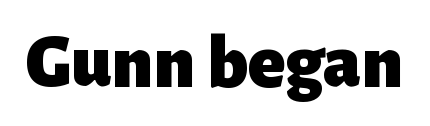
The image shows 77 px heavy sans-serif type, upright; set normal letter spacing, not underlined; low stroke contrast and a medium x-height.
